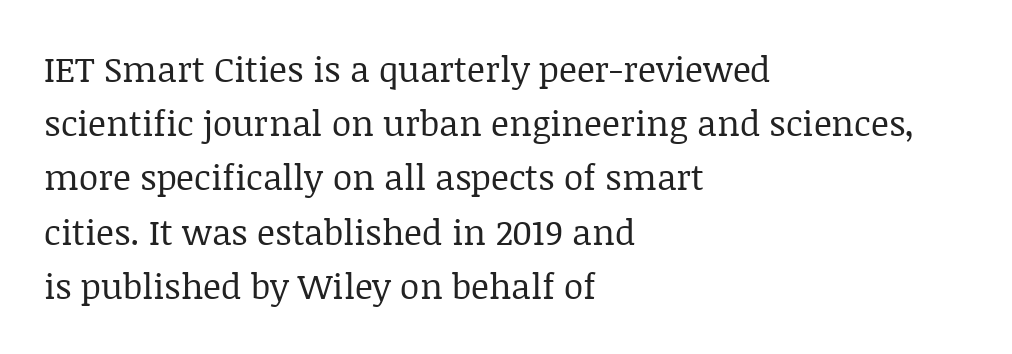
The image shows 35 px regular-weight serif type, upright; set left-aligned, normal line spacing (1.55x), normal letter spacing, not underlined; low stroke contrast and a large x-height.
